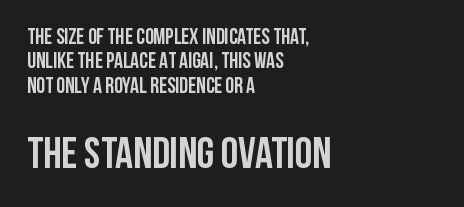
Each row of text sits above clean, open space. The rendering anchors every line to the left-hand side. Caption: standard tracking, unaltered. The vertical gap from one line to the next is small.
